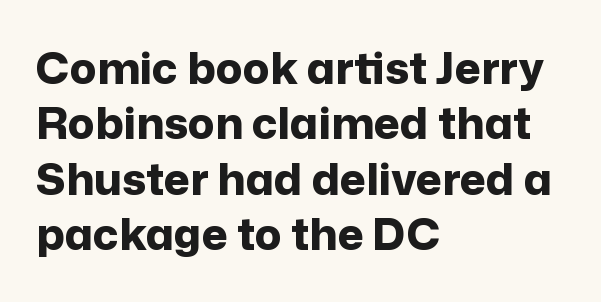
The image shows 44 px bold sans-serif type, upright; set left-aligned, normal line spacing (1.26x), normal letter spacing, not underlined; low stroke contrast and a medium x-height.
